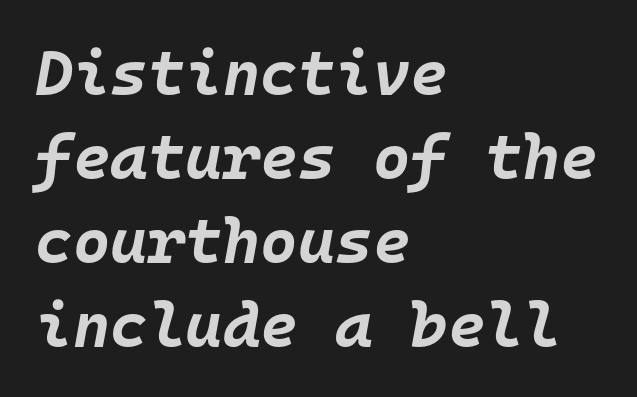
Q: Is the text bold? A: Yes.
Q: Is the text italic (slanted)? A: Yes, it leans right by about 10 degrees.
Q: Is the text underlined? A: No.
Q: How is the paragraph aligned? A: Left-aligned.
Q: Is the spacing between letters normal or unusually wide? A: Normal.
Q: Is the spacing between lines tight, normal or loose? A: Normal.
Q: Width (condensed, normal, or wide)? A: Normal.
Q: Stroke contrast? A: Low.
Q: x-height? A: Large.
Q: Monospaced? A: Yes.
